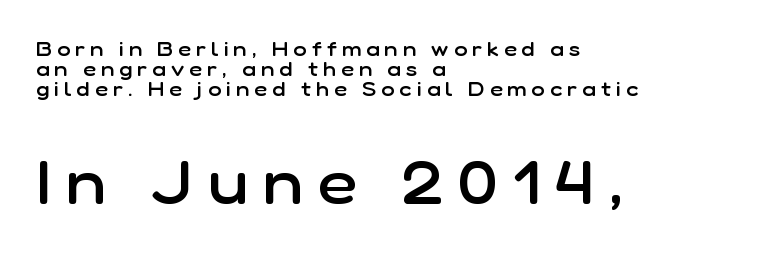
{"serif": "no", "italic": "no", "bold": "semi", "weight": "semibold", "width": "normal", "stroke_contrast": "low", "x_height": "medium", "monospaced": "no", "underline": "no", "align": "left", "line_spacing": "tight", "line_spacing_ratio": 1.0, "letter_spacing": "wide", "letter_spacing_em": 0.26, "larger_block": "second", "size_ratio": 3.0, "glyph_px": 60}
